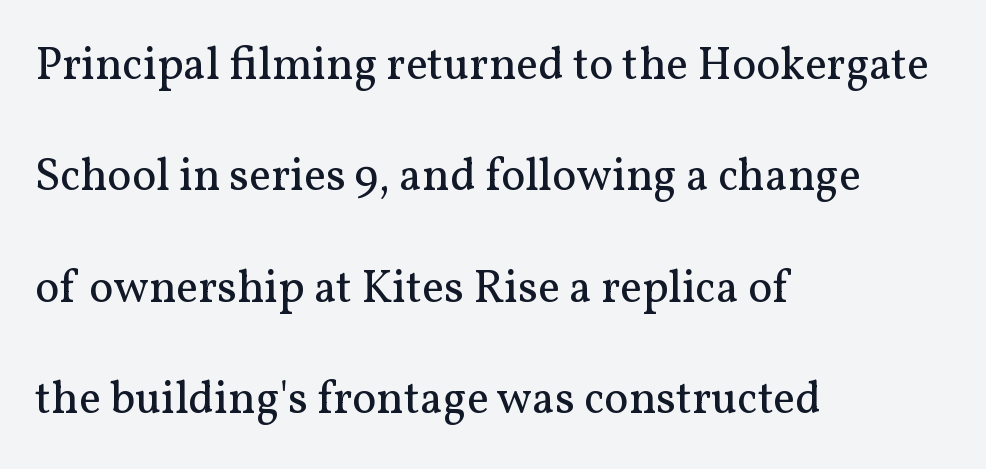
Q: Is the text bold? A: No.
Q: Is the text italic (slanted)? A: No, it is upright.
Q: Is the typeface a serif or a sans-serif typeface? A: Serif.
Q: Is the text underlined? A: No.
Q: How is the paragraph aligned? A: Left-aligned.
Q: Is the spacing between letters normal or unusually wide? A: Normal.
Q: Is the spacing between lines tight, normal or loose? A: Loose.
Q: Width (condensed, normal, or wide)? A: Normal.
Q: Stroke contrast? A: Medium.
Q: x-height? A: Medium.
Q: Monospaced? A: No.
